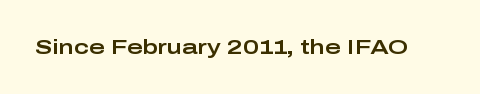
Every character sits straight up, as roman type does. The string is rendered with underlining switched off. Students, note that the glyphs here touch the page at normal intervals.
